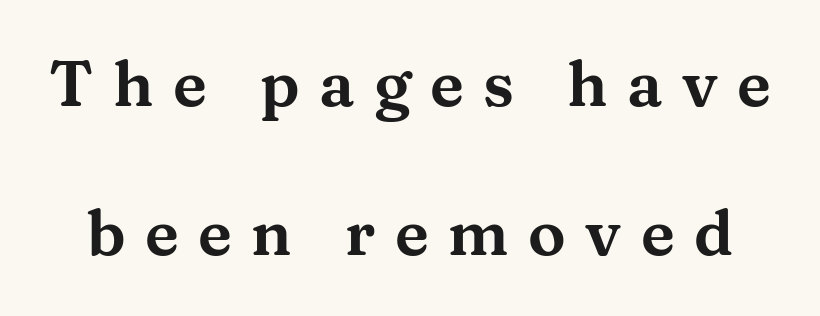
Q: Is the text italic (slanted)? A: No, it is upright.
Q: Is the typeface a serif or a sans-serif typeface? A: Serif.
Q: Is the text underlined? A: No.
Q: Is the spacing between letters normal or unusually wide? A: Unusually wide.
Q: Is the spacing between lines tight, normal or loose? A: Loose.
Q: Width (condensed, normal, or wide)? A: Wide.
Q: Stroke contrast? A: Medium.
Q: x-height? A: Medium.
Q: Monospaced? A: No.
